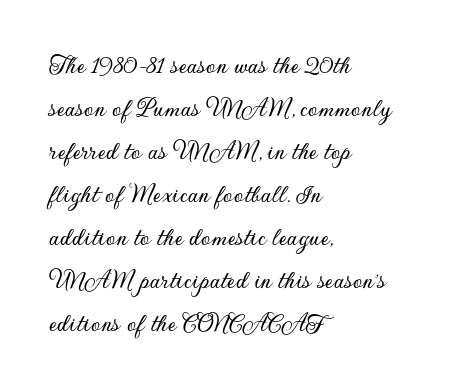
The image shows 27 px text type; set left-aligned, normal line spacing (1.59x), normal letter spacing, not underlined.
